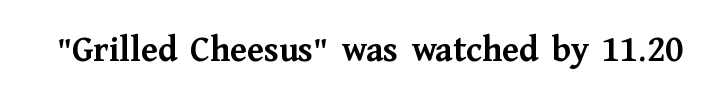
Unmarked baselines from the first word to the last. Upright lettering throughout. What stands out about the letter spacing? Nothing — it is the standard amount. Note the varied advance widths — an 'i' is clearly narrower than an 'm'.
